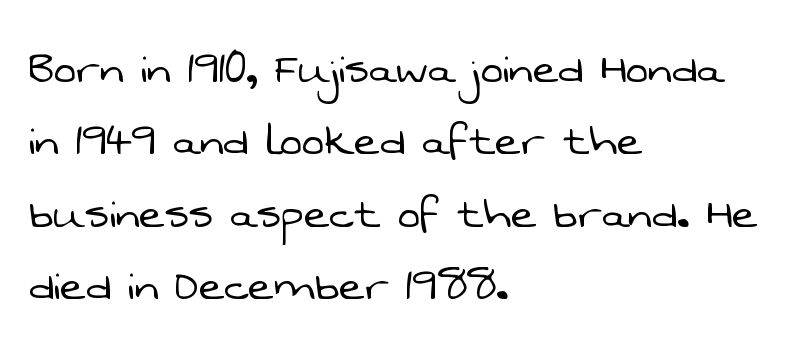
Q: Is the text bold? A: No.
Q: Is the typeface a serif or a sans-serif typeface? A: Sans-serif.
Q: Is the text underlined? A: No.
Q: How is the paragraph aligned? A: Left-aligned.
Q: Is the spacing between letters normal or unusually wide? A: Normal.
Q: Is the spacing between lines tight, normal or loose? A: Normal.
Q: Width (condensed, normal, or wide)? A: Normal.
Q: Stroke contrast? A: Low.
Q: x-height? A: Medium.
Q: Monospaced? A: No.
